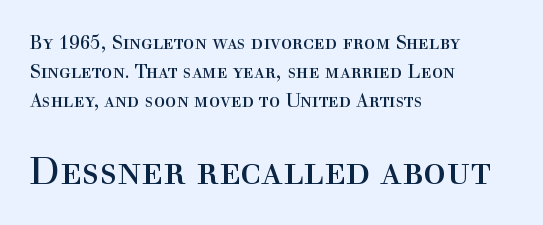
The letters carry serifs — small finishing strokes at the ends of their stems. Quick note: interline space is typical. The lines in this sample share a left origin and differ only in where they stop. Posture: upright roman.
